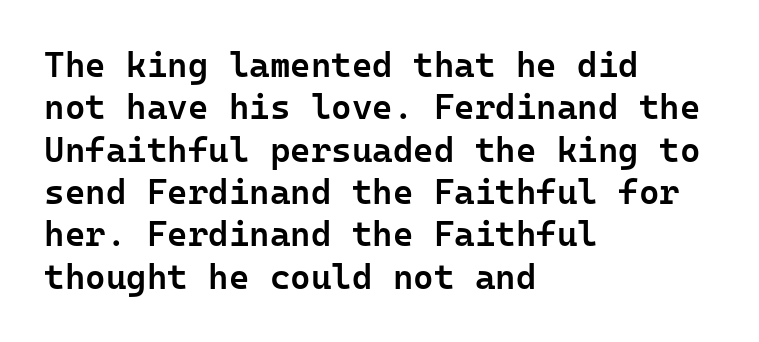
Q: Is the text bold? A: Semi-bold.
Q: Is the text italic (slanted)? A: No, it is upright.
Q: Is the typeface a serif or a sans-serif typeface? A: Sans-serif.
Q: Is the text underlined? A: No.
Q: How is the paragraph aligned? A: Left-aligned.
Q: Is the spacing between letters normal or unusually wide? A: Normal.
Q: Width (condensed, normal, or wide)? A: Normal.
Q: Stroke contrast? A: Low.
Q: x-height? A: Medium.
Q: Monospaced? A: Yes.
